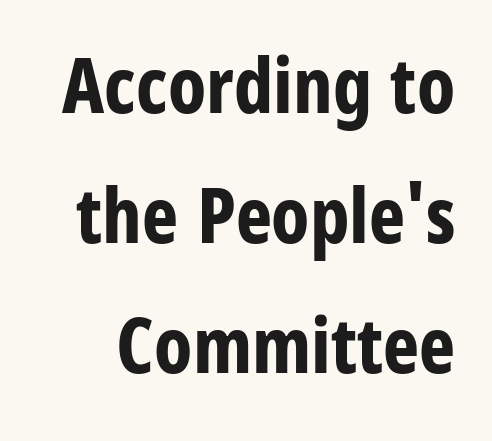
The image shows 77 px bold, condensed sans-serif type, upright; set normal line spacing (1.69x), normal letter spacing, not underlined; low stroke contrast and a large x-height.
